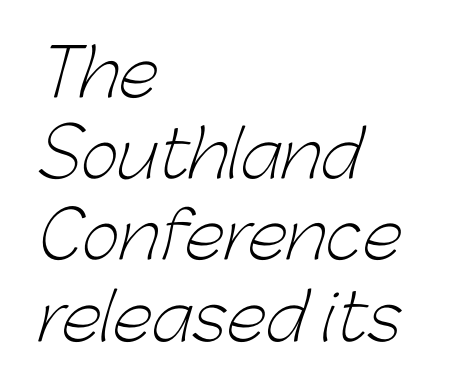
Q: Is the text bold? A: No.
Q: Is the typeface a serif or a sans-serif typeface? A: Sans-serif.
Q: Is the text underlined? A: No.
Q: How is the paragraph aligned? A: Left-aligned.
Q: Is the spacing between letters normal or unusually wide? A: Normal.
Q: Is the spacing between lines tight, normal or loose? A: Normal.
Q: Width (condensed, normal, or wide)? A: Normal.
Q: Stroke contrast? A: Low.
Q: x-height? A: Medium.
Q: Monospaced? A: No.
